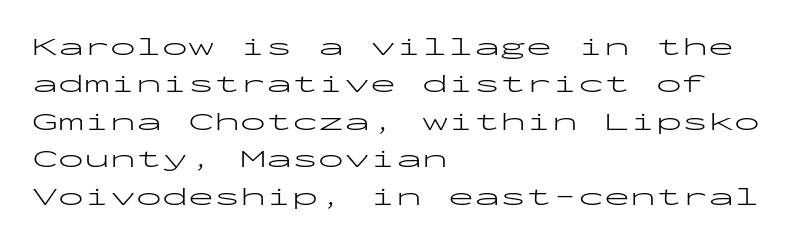
The image shows 26 px text type, upright; set left-aligned, normal line spacing (1.44x), normal letter spacing, not underlined.
